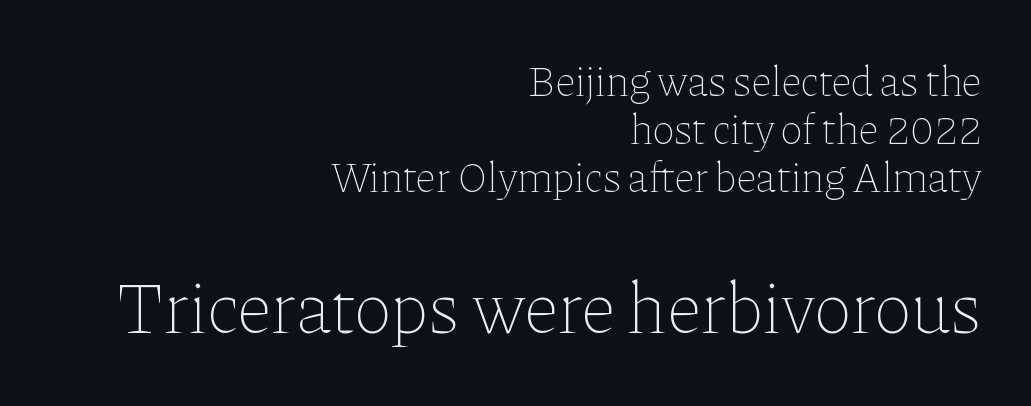
The image shows 73 px thin type, upright; set right-aligned, tight line spacing (1.14x), normal letter spacing, not underlined; the second (bottom) block is 1.74x larger; low stroke contrast and a medium x-height.
